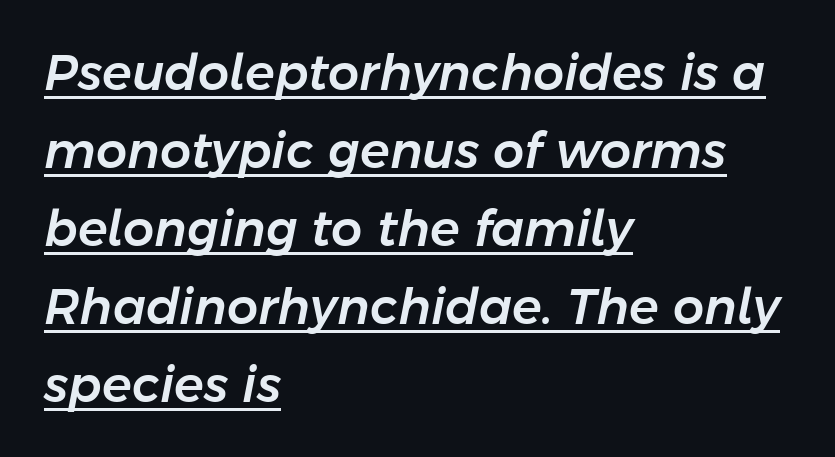
{"italic": "yes", "lean": "right", "slant_degrees": 11, "width": "normal", "stroke_contrast": "low", "x_height": "medium", "monospaced": "no", "underline": "yes", "align": "left", "line_spacing": "normal", "line_spacing_ratio": 1.59, "letter_spacing": "normal", "letter_spacing_em": 0.0, "glyph_px": 49}
